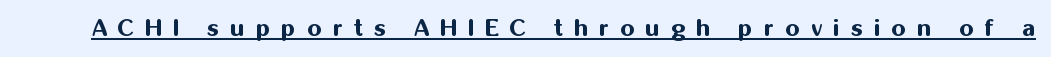
{"italic": "no", "bold": "yes", "underline": "yes", "letter_spacing": "wide", "letter_spacing_em": 0.49, "glyph_px": 23}
